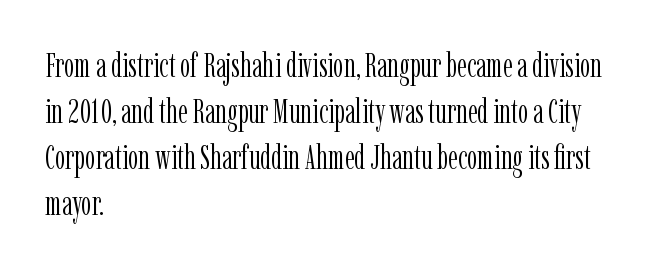
Q: Is the text bold? A: No.
Q: Is the text italic (slanted)? A: No, it is upright.
Q: Is the typeface a serif or a sans-serif typeface? A: Serif.
Q: Is the text underlined? A: No.
Q: How is the paragraph aligned? A: Left-aligned.
Q: Is the spacing between letters normal or unusually wide? A: Normal.
Q: Is the spacing between lines tight, normal or loose? A: Normal.
Q: Width (condensed, normal, or wide)? A: Condensed.
Q: Stroke contrast? A: Low.
Q: x-height? A: Medium.
Q: Monospaced? A: No.
